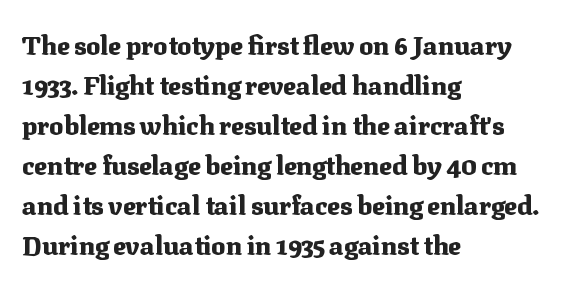
{"italic": "no", "bold": "yes", "underline": "no", "align": "left", "line_spacing": "normal", "line_spacing_ratio": 1.54, "letter_spacing": "normal", "letter_spacing_em": 0.0, "glyph_px": 26}
